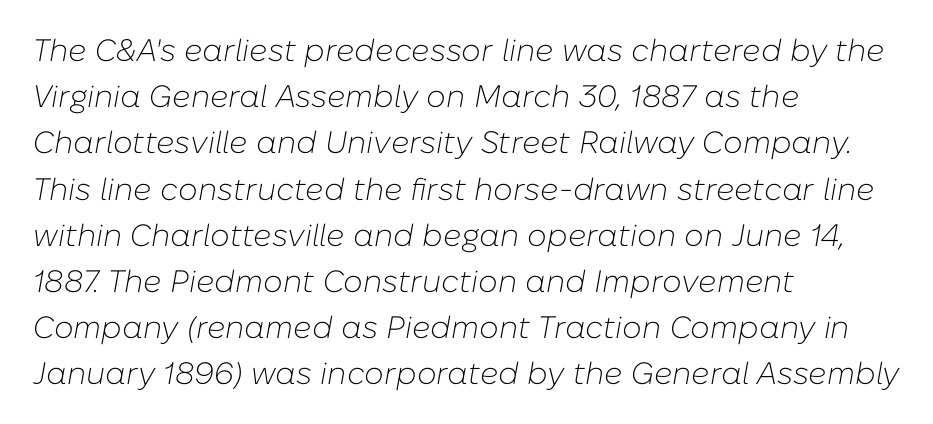
{"italic": "yes", "lean": "right", "slant_degrees": 10, "bold": "no", "weight": "light", "width": "normal", "stroke_contrast": "low", "x_height": "medium", "monospaced": "no", "underline": "no", "align": "left", "line_spacing": "normal", "line_spacing_ratio": 1.49, "letter_spacing": "normal", "letter_spacing_em": 0.0, "glyph_px": 31}
